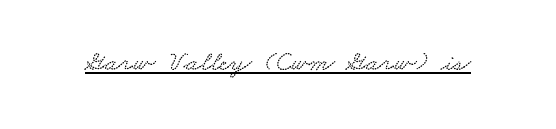
{"width": "wide", "stroke_contrast": "low", "x_height": "small", "monospaced": "no", "underline": "yes", "letter_spacing": "normal", "letter_spacing_em": 0.0, "glyph_px": 28}
